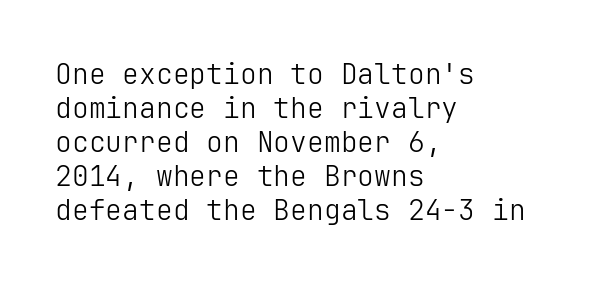
Q: Is the text bold? A: No.
Q: Is the text italic (slanted)? A: No, it is upright.
Q: Is the typeface a serif or a sans-serif typeface? A: Sans-serif.
Q: Is the text underlined? A: No.
Q: How is the paragraph aligned? A: Left-aligned.
Q: Is the spacing between letters normal or unusually wide? A: Normal.
Q: Width (condensed, normal, or wide)? A: Normal.
Q: Stroke contrast? A: Low.
Q: x-height? A: Medium.
